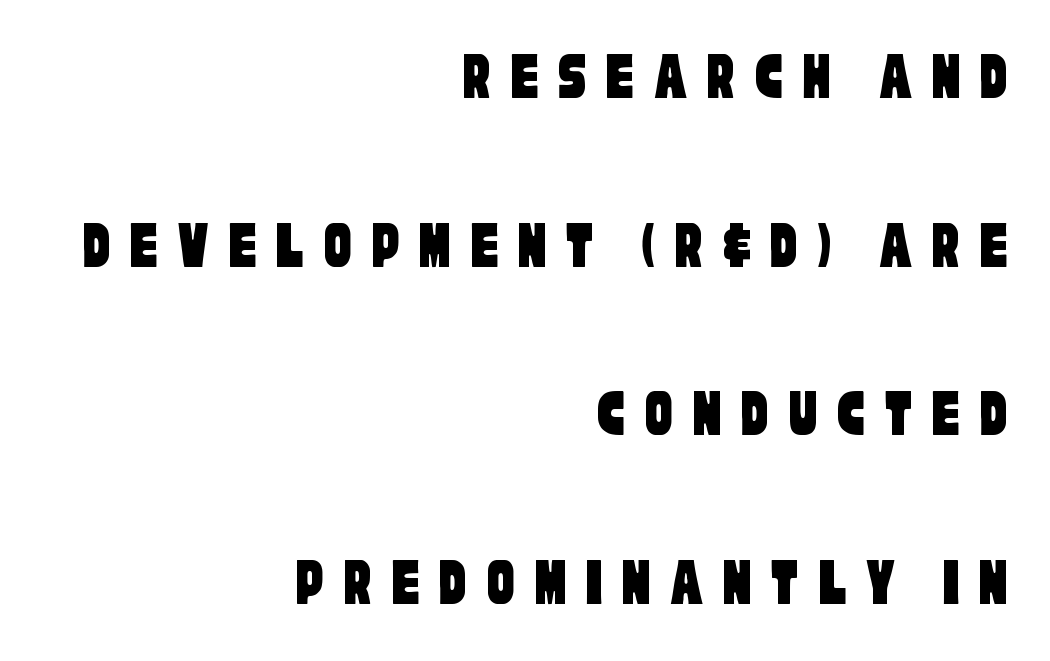
The gaps between neighbouring characters are conspicuously large. Looks like regular typesetting: each glyph gets only the width it needs. The string is rendered with underlining switched off. Teacher's note: observe the even right margin — that is flush-right alignment. In terms of letterform style, serifs are entirely absent.
